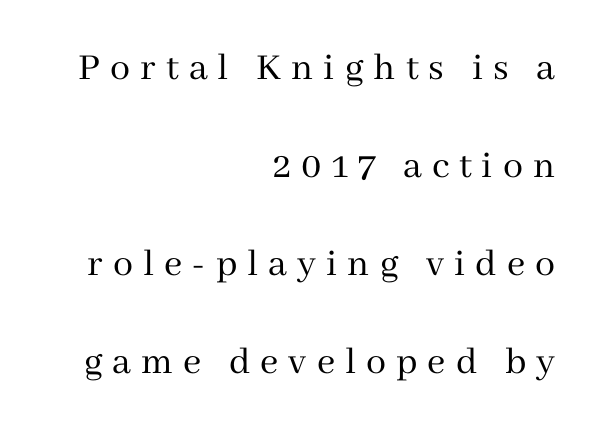
{"serif": "yes", "italic": "no", "bold": "no", "weight": "regular", "width": "normal", "stroke_contrast": "medium", "x_height": "medium", "monospaced": "no", "underline": "no", "align": "right", "line_spacing": "loose", "line_spacing_ratio": 2.45, "letter_spacing": "wide", "letter_spacing_em": 0.25, "glyph_px": 40}
